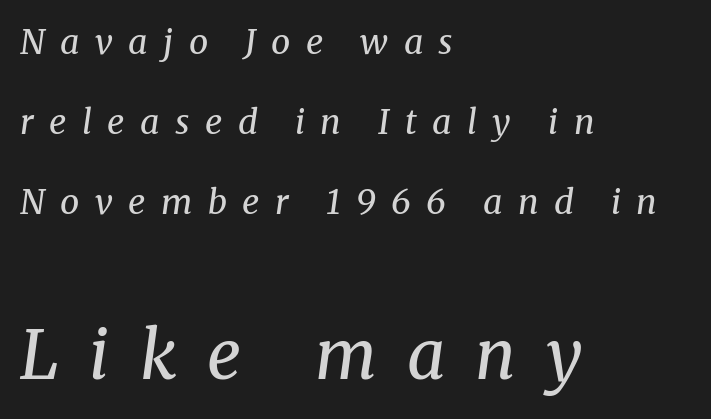
Is the block centered? No — it sits flush against the left margin. Looking at the ascenders, they clearly lean. Each stroke keeps to a modest, everyday thickness or less. Small over large — that's the arrangement of the two blocks here.
